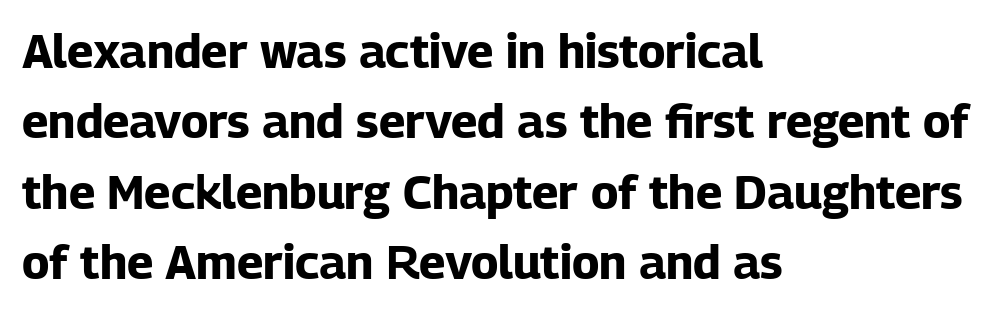
Casual observation: everything's shoved over to the left. Ascenders rise straight up at ninety degrees. The passage shown is typed in a proportional face where columns would drift. Note: no serifs on the glyphs.
